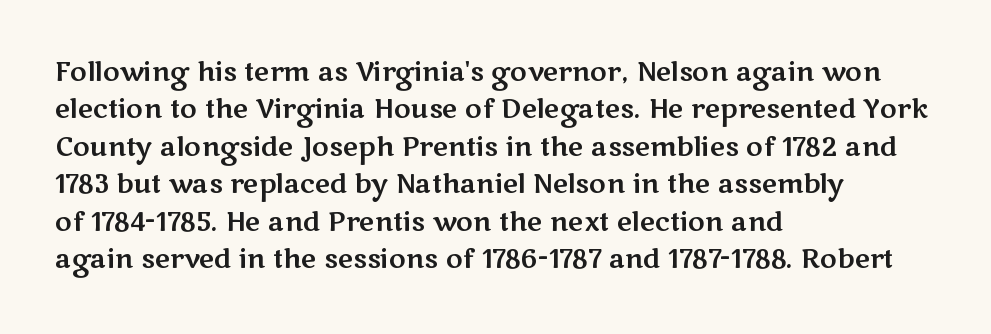
A typesetter would call this zero additional tracking. The string is rendered with underlining switched off. Reading down the block, your eye returns to a fixed left position each line. The lines sit at an ordinary, default distance from one another.
